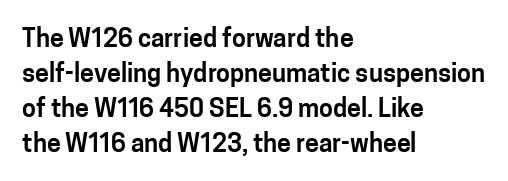
Q: Is the text italic (slanted)? A: No, it is upright.
Q: Is the text underlined? A: No.
Q: How is the paragraph aligned? A: Left-aligned.
Q: Is the spacing between letters normal or unusually wide? A: Normal.
Q: Is the spacing between lines tight, normal or loose? A: Normal.
